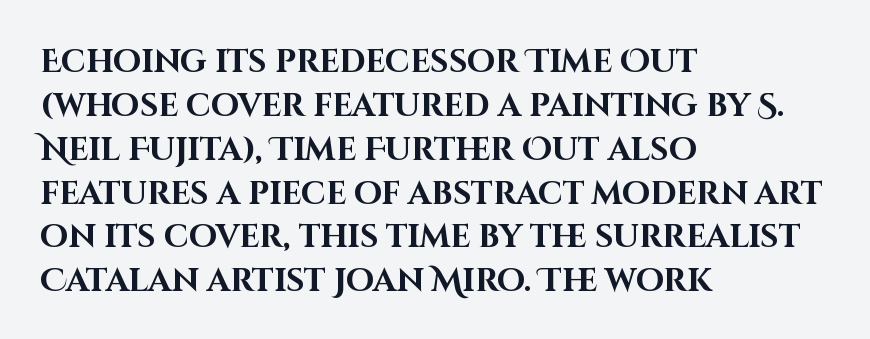
Each line starts at the same left margin while the right side varies. Each letter's strokes conclude bluntly, with no projecting serifs. I'd describe the lettering as bold — thick and assertive. The rows are spaced the way most documents space them.
